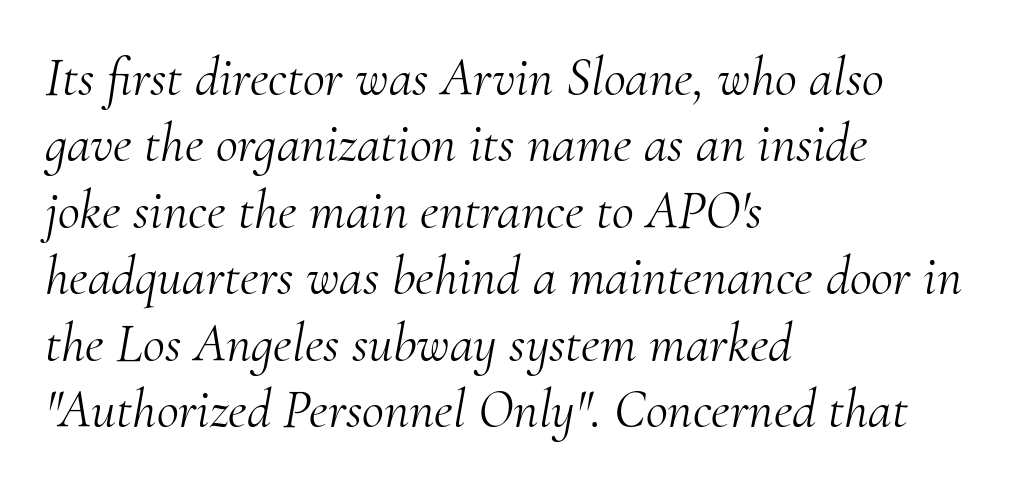
The weight would be labelled regular, book, light, or lighter still. You could call the tracking neutral — neither tight nor loose. A typesetter would mark this as italic. The passage shown is not underscored anywhere.
